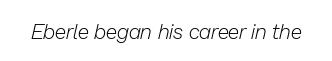
{"italic": "yes", "lean": "right", "slant_degrees": 13, "bold": "no", "underline": "no", "letter_spacing": "normal", "letter_spacing_em": 0.0, "glyph_px": 21}
